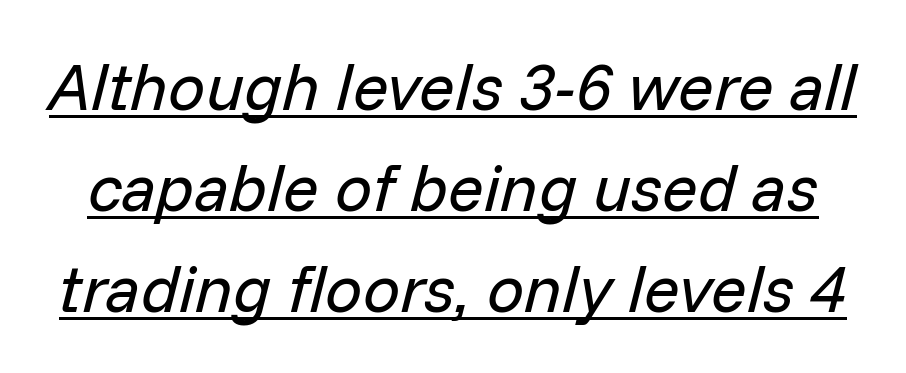
The image shows 66 px regular-weight type, italic (leaning right); set normal line spacing (1.53x), normal letter spacing, underlined; low stroke contrast and a medium x-height.
